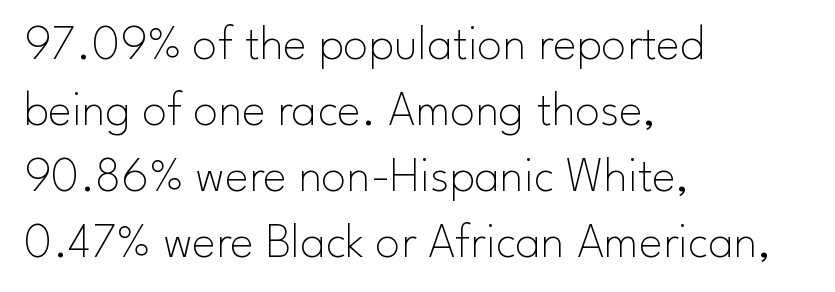
The weight tops out at a normal text grade. Tall strokes in this sample are plumb rather than angled. The typeface chosen for these lines omits serifs. Nobody touched the tracking dial on this one.
